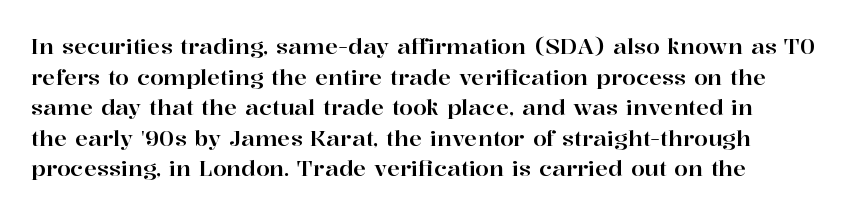
Q: Is the text italic (slanted)? A: No, it is upright.
Q: Is the text underlined? A: No.
Q: Is the spacing between letters normal or unusually wide? A: Normal.
Q: Is the spacing between lines tight, normal or loose? A: Normal.
